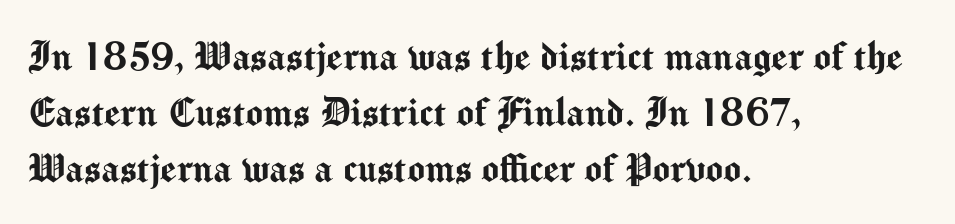
The image shows 46 px sans-serif type, upright; set left-aligned, line spacing 1.22x, normal letter spacing, not underlined; medium stroke contrast and a medium x-height.
